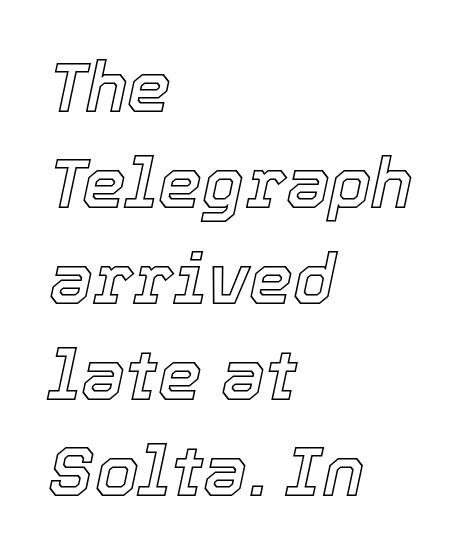
Q: Is the text italic (slanted)? A: Yes, it leans right by about 12 degrees.
Q: Is the text underlined? A: No.
Q: How is the paragraph aligned? A: Left-aligned.
Q: Is the spacing between letters normal or unusually wide? A: Normal.
Q: Is the spacing between lines tight, normal or loose? A: Normal.
Q: Width (condensed, normal, or wide)? A: Normal.
Q: x-height? A: Medium.
Q: Monospaced? A: No.
